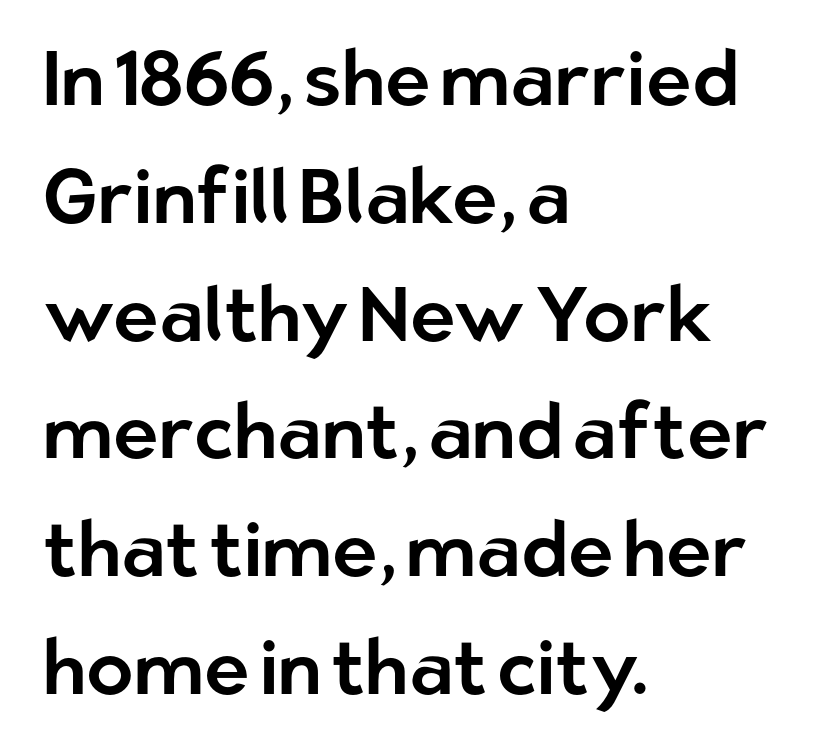
The image shows 77 px sans-serif type, upright; set left-aligned, normal line spacing (1.53x), normal letter spacing, not underlined; low stroke contrast and a medium x-height.
